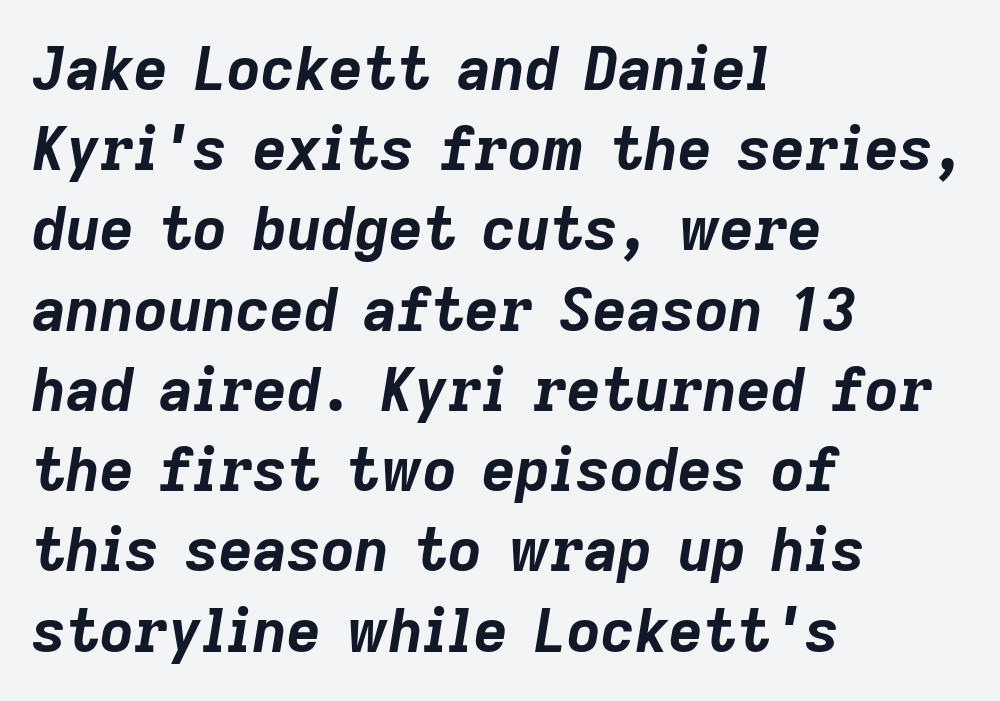
Q: Is the text bold? A: Yes.
Q: Is the text italic (slanted)? A: Yes, it leans right by about 9 degrees.
Q: Is the text underlined? A: No.
Q: How is the paragraph aligned? A: Left-aligned.
Q: Is the spacing between letters normal or unusually wide? A: Normal.
Q: Is the spacing between lines tight, normal or loose? A: Normal.
Q: Width (condensed, normal, or wide)? A: Normal.
Q: Stroke contrast? A: Low.
Q: x-height? A: Medium.
Q: Monospaced? A: No.
